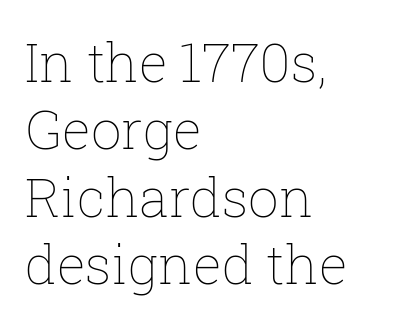
The image shows 54 px thin type, upright; set left-aligned, normal line spacing (1.25x), normal letter spacing, not underlined; low stroke contrast and a medium x-height.
